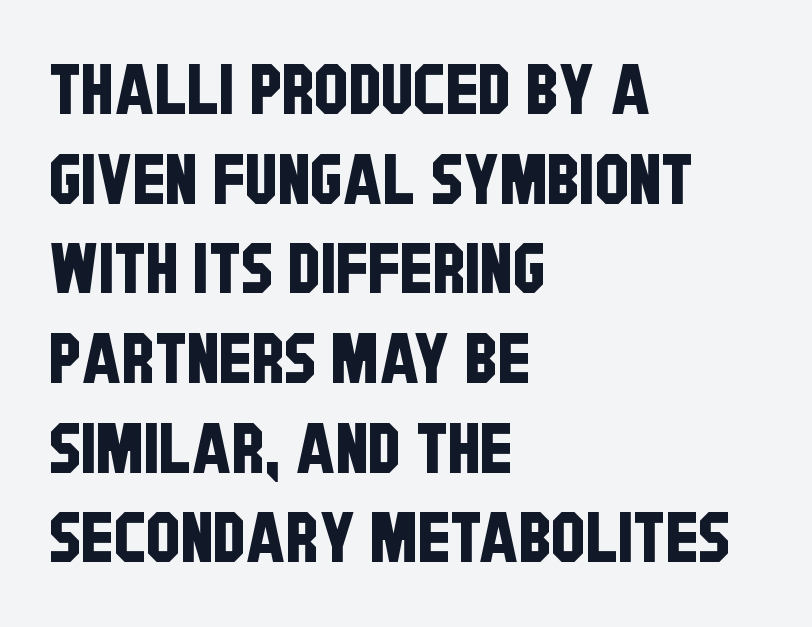
{"serif": "no", "width": "condensed", "stroke_contrast": "low", "x_height": "large", "monospaced": "no", "underline": "no", "align": "left", "line_spacing": "normal", "line_spacing_ratio": 1.3, "letter_spacing": "normal", "letter_spacing_em": 0.0, "glyph_px": 69}
